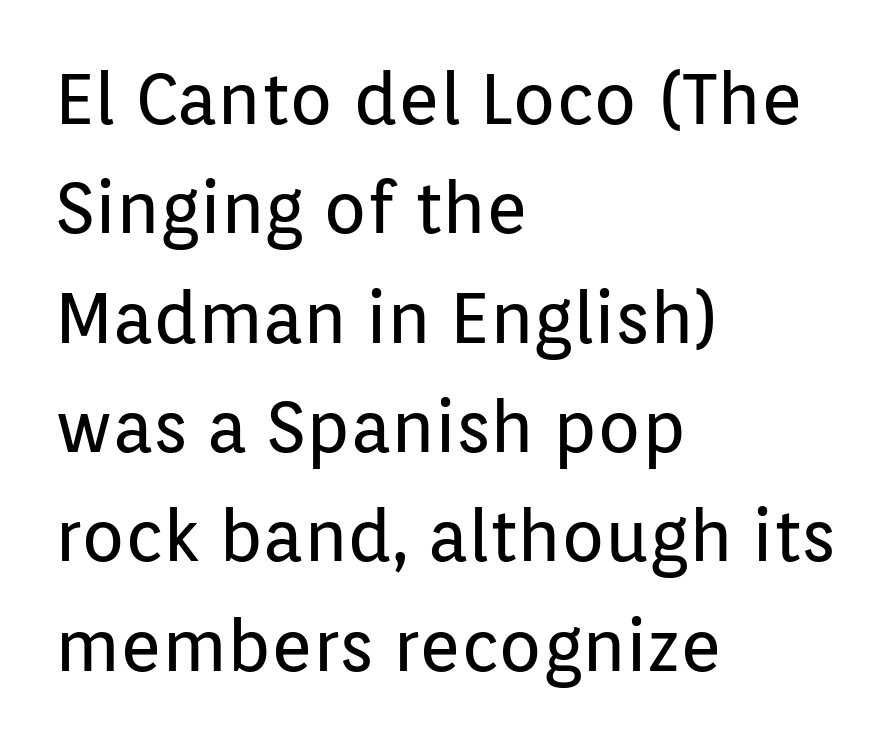
{"serif": "no", "italic": "no", "bold": "no", "weight": "regular", "width": "normal", "stroke_contrast": "low", "x_height": "medium", "monospaced": "no", "underline": "no", "align": "left", "line_spacing": "normal", "line_spacing_ratio": 1.54, "letter_spacing": "normal", "letter_spacing_em": 0.0, "glyph_px": 71}
